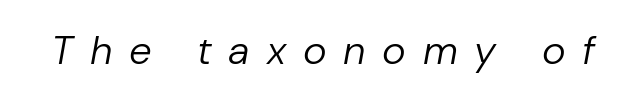
The gaps between neighbouring characters are conspicuously large. Character widths vary here, with narrow letters taking less room than wide ones. The specimen reads as italic at a glance. Nobody drew a line under any word here. Caption: face not bold, strokes unweighted.
